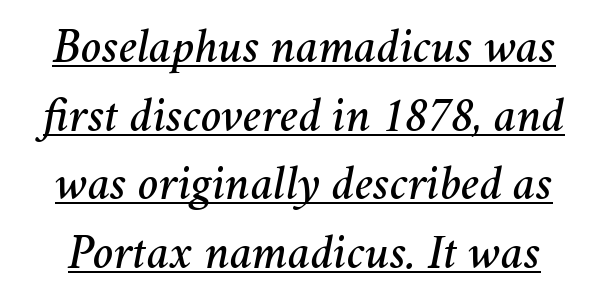
The image shows 49 px text type, italic (leaning right); set normal line spacing (1.4x), normal letter spacing, underlined; medium stroke contrast and a medium x-height.
